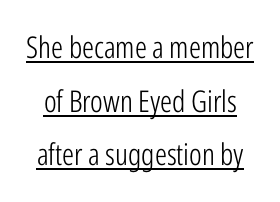
The image shows 30 px light, condensed sans-serif type, upright; set line spacing 1.79x, normal letter spacing, underlined; low stroke contrast and a medium x-height.
